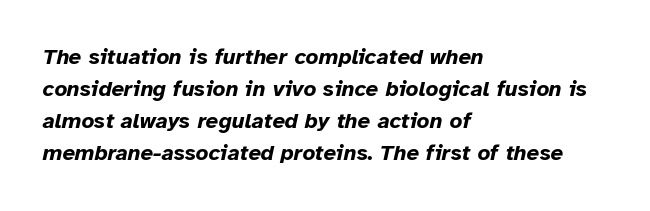
The image shows 22 px bold type, italic (leaning right); set left-aligned, normal line spacing (1.46x), normal letter spacing, not underlined.
